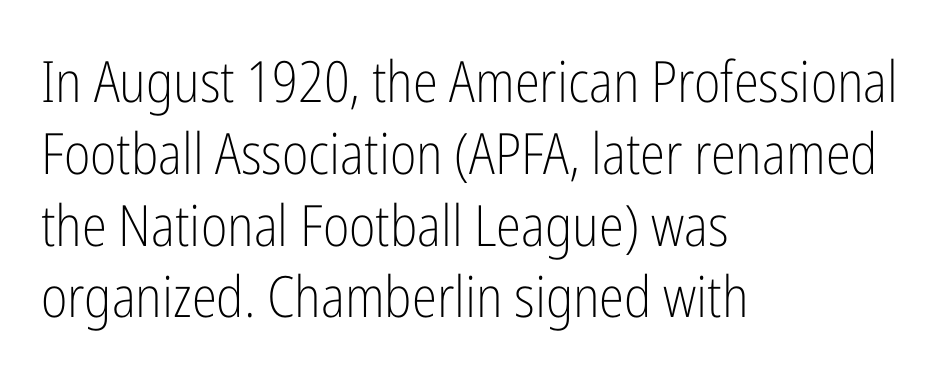
Q: Is the text bold? A: No.
Q: Is the text italic (slanted)? A: No, it is upright.
Q: Is the typeface a serif or a sans-serif typeface? A: Sans-serif.
Q: Is the text underlined? A: No.
Q: How is the paragraph aligned? A: Left-aligned.
Q: Is the spacing between letters normal or unusually wide? A: Normal.
Q: Is the spacing between lines tight, normal or loose? A: Normal.
Q: Width (condensed, normal, or wide)? A: Condensed.
Q: Stroke contrast? A: Low.
Q: x-height? A: Medium.
Q: Monospaced? A: No.
